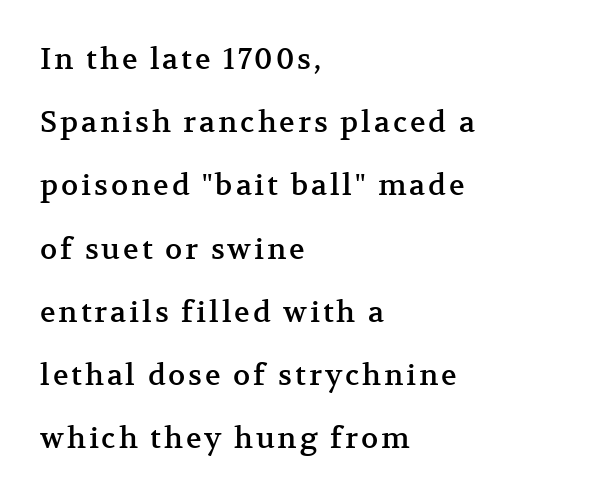
The image shows 29 px serif type, upright; set left-aligned, loose line spacing (2.18x), not underlined; medium stroke contrast and a medium x-height.
